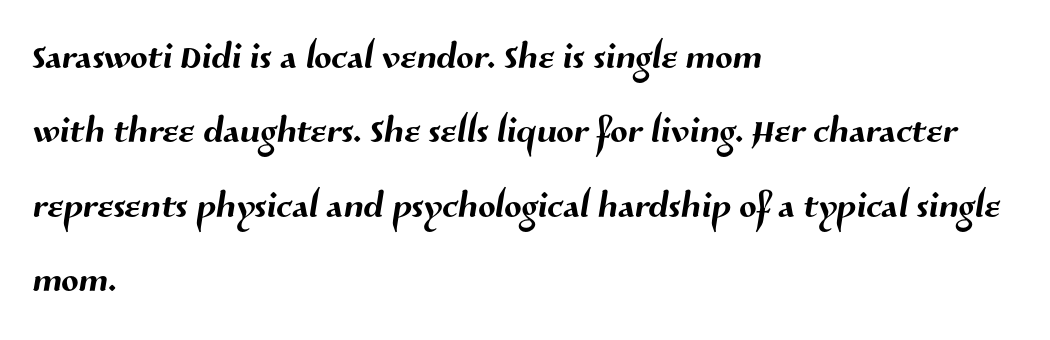
The image shows 51 px sans-serif type; set left-aligned, normal line spacing (1.46x), normal letter spacing, not underlined; medium stroke contrast and a medium x-height.
